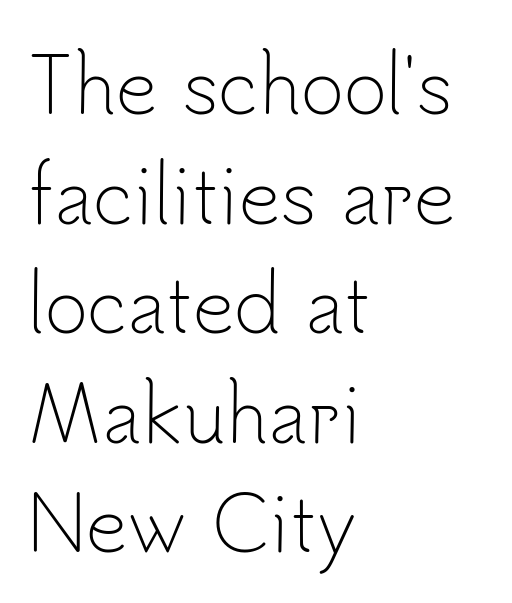
Heft: none added — not bold. Posture: vertical. Each letter keeps its own natural width here, so spacing adapts to shape. These lines are set flush left with a ragged right edge.
